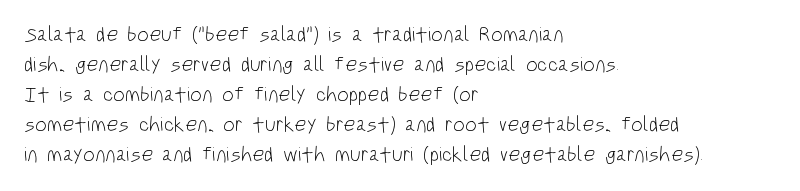
{"italic": "no", "bold": "no", "underline": "no", "align": "left", "line_spacing": "normal", "line_spacing_ratio": 1.43, "letter_spacing": "normal", "letter_spacing_em": 0.0, "glyph_px": 21}
